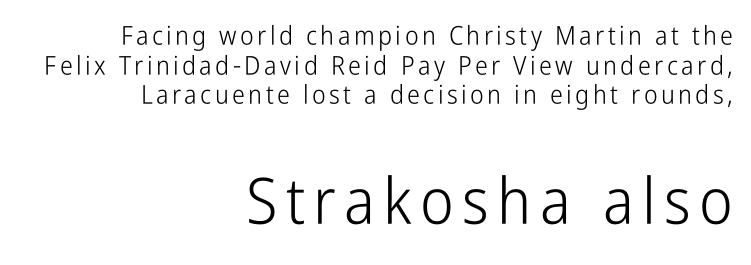
The image shows 64 px light, condensed sans-serif type, upright; set right-aligned, tight line spacing (1.14x), not underlined; the second (bottom) block is 2.46x larger; low stroke contrast and a medium x-height.
